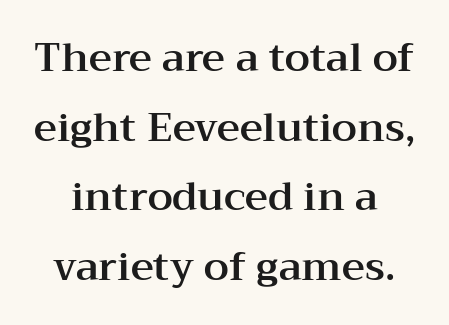
Q: Is the text italic (slanted)? A: No, it is upright.
Q: Is the typeface a serif or a sans-serif typeface? A: Serif.
Q: Is the text underlined? A: No.
Q: How is the paragraph aligned? A: Centered.
Q: Is the spacing between letters normal or unusually wide? A: Normal.
Q: Width (condensed, normal, or wide)? A: Wide.
Q: Stroke contrast? A: Medium.
Q: x-height? A: Medium.
Q: Monospaced? A: No.
